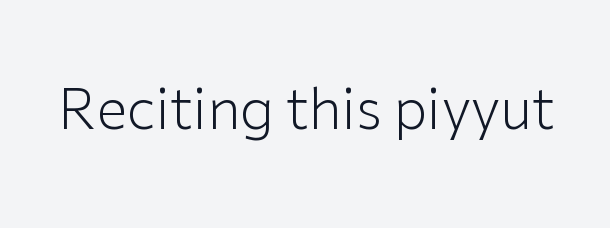
{"serif": "no", "italic": "no", "bold": "no", "weight": "light", "width": "normal", "stroke_contrast": "low", "x_height": "medium", "monospaced": "no", "underline": "no", "letter_spacing": "normal", "letter_spacing_em": 0.0, "glyph_px": 56}
